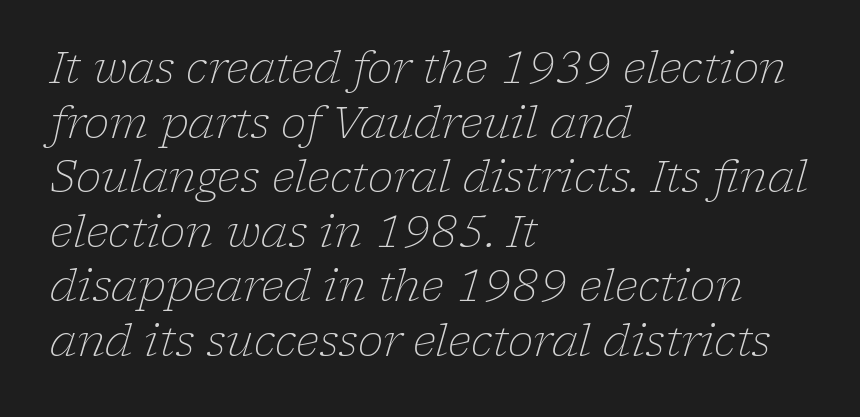
{"serif": "yes", "italic": "yes", "lean": "right", "slant_degrees": 17, "bold": "no", "weight": "light", "width": "normal", "stroke_contrast": "low", "x_height": "medium", "monospaced": "no", "underline": "no", "align": "left", "line_spacing": "normal", "line_spacing_ratio": 1.27, "letter_spacing": "normal", "letter_spacing_em": 0.0, "glyph_px": 43}
